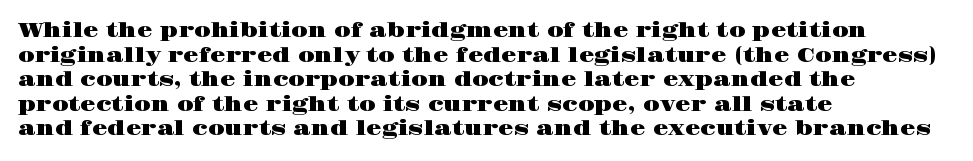
Q: Is the text italic (slanted)? A: No, it is upright.
Q: Is the text underlined? A: No.
Q: How is the paragraph aligned? A: Left-aligned.
Q: Is the spacing between letters normal or unusually wide? A: Normal.
